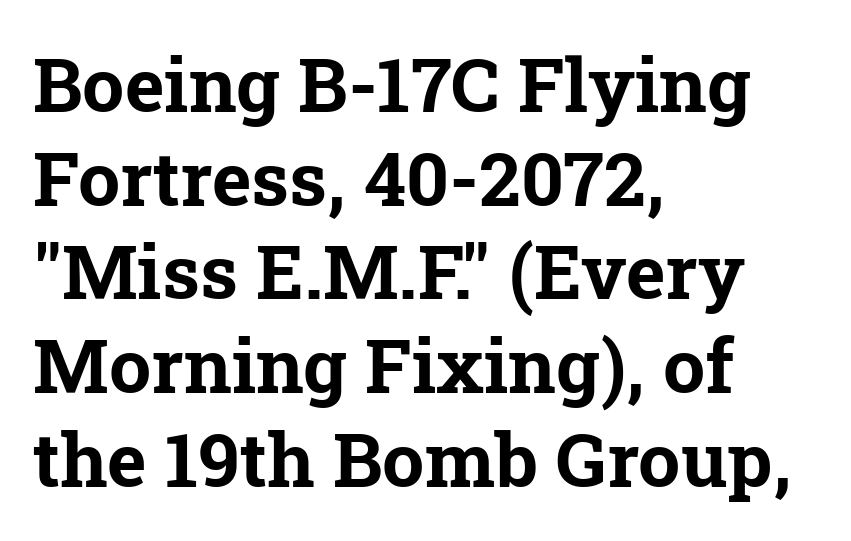
{"serif": "yes", "bold": "yes", "weight": "bold", "width": "normal", "stroke_contrast": "low", "x_height": "medium", "monospaced": "no", "underline": "no", "align": "left", "line_spacing": "normal", "line_spacing_ratio": 1.25, "letter_spacing": "normal", "letter_spacing_em": 0.0, "glyph_px": 75}
